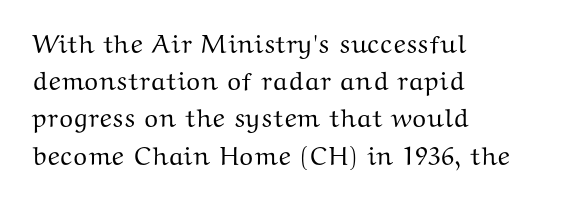
Q: Is the text italic (slanted)? A: No, it is upright.
Q: Is the text underlined? A: No.
Q: How is the paragraph aligned? A: Left-aligned.
Q: Is the spacing between letters normal or unusually wide? A: Normal.
Q: Is the spacing between lines tight, normal or loose? A: Normal.
